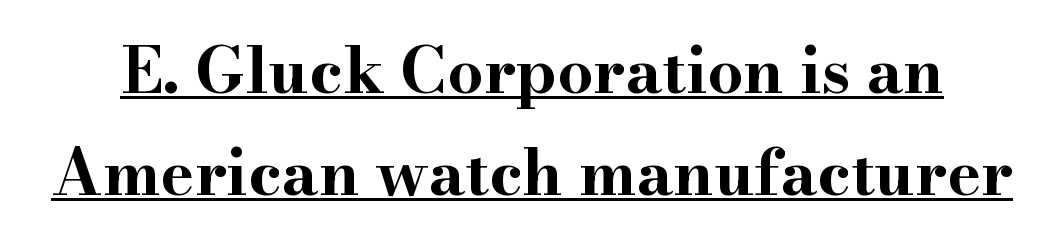
The image shows 64 px bold, wide serif type, upright; set normal line spacing (1.59x), normal letter spacing, underlined; high stroke contrast and a small x-height.
